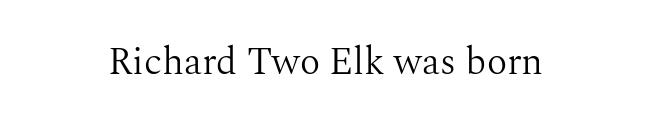
Q: Is the text bold? A: No.
Q: Is the text italic (slanted)? A: No, it is upright.
Q: Is the typeface a serif or a sans-serif typeface? A: Serif.
Q: Is the text underlined? A: No.
Q: How is the paragraph aligned? A: Centered.
Q: Is the spacing between letters normal or unusually wide? A: Normal.
Q: Width (condensed, normal, or wide)? A: Normal.
Q: Stroke contrast? A: Medium.
Q: x-height? A: Medium.
Q: Monospaced? A: No.
